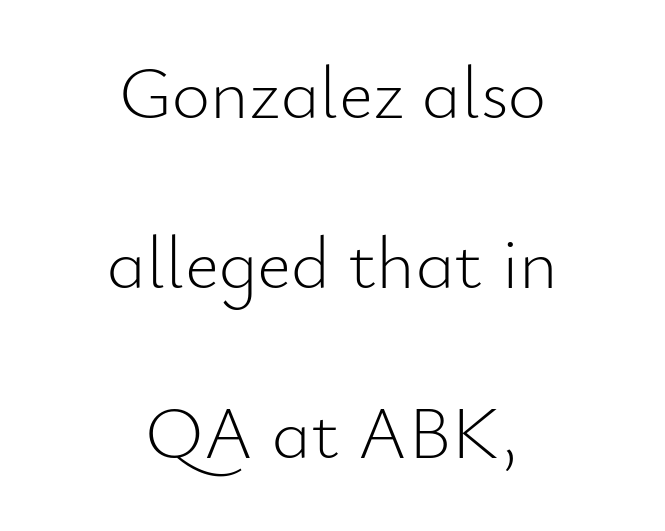
Q: Is the text bold? A: No.
Q: Is the text italic (slanted)? A: No, it is upright.
Q: Is the typeface a serif or a sans-serif typeface? A: Sans-serif.
Q: Is the text underlined? A: No.
Q: How is the paragraph aligned? A: Centered.
Q: Is the spacing between letters normal or unusually wide? A: Normal.
Q: Is the spacing between lines tight, normal or loose? A: Loose.
Q: Width (condensed, normal, or wide)? A: Normal.
Q: Stroke contrast? A: Low.
Q: x-height? A: Small.
Q: Monospaced? A: No.
